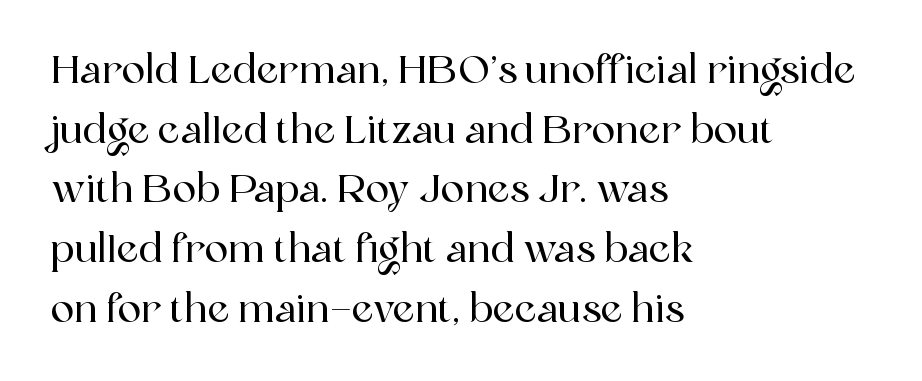
Is this a sans? No — the strokes have serifs. The zone under the glyphs is completely vacant. Every row of glyphs begins at an identical x-position on the left. Each new line begins a customary step beneath the previous one.
